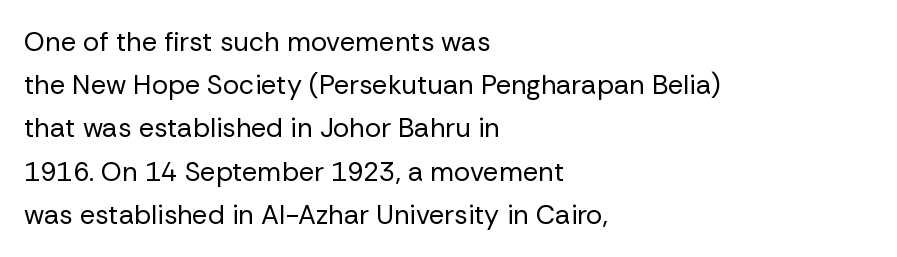
The image shows 27 px text type, upright; set left-aligned, normal line spacing (1.6x), normal letter spacing, not underlined.
